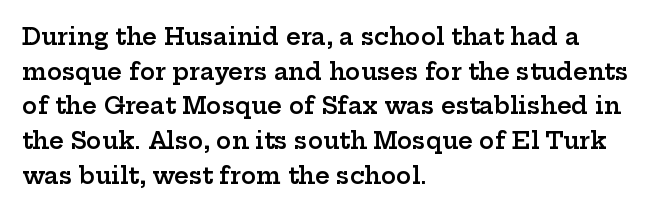
Q: Is the text bold? A: Semi-bold.
Q: Is the text italic (slanted)? A: No, it is upright.
Q: Is the text underlined? A: No.
Q: How is the paragraph aligned? A: Left-aligned.
Q: Is the spacing between letters normal or unusually wide? A: Normal.
Q: Is the spacing between lines tight, normal or loose? A: Normal.
